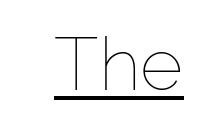
The image shows 74 px thin type, upright; set normal letter spacing, underlined; low stroke contrast and a medium x-height.
